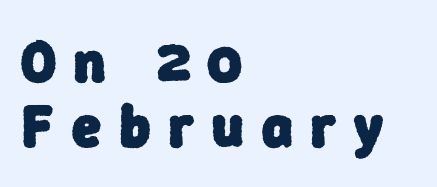
{"serif": "no", "bold": "yes", "weight": "heavy", "width": "normal", "stroke_contrast": "low", "x_height": "medium", "monospaced": "no", "underline": "no", "align": "left", "line_spacing": "tight", "line_spacing_ratio": 1.12, "letter_spacing": "wide", "letter_spacing_em": 0.32, "glyph_px": 58}
